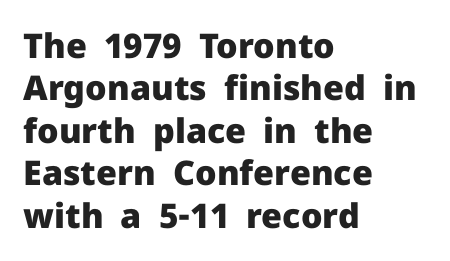
Do the characters align in a grid? No, the font is proportional. One-word summary of the alignment: left. Check under the words: just untouched page. In terms of letterform style, serifs are entirely absent.
